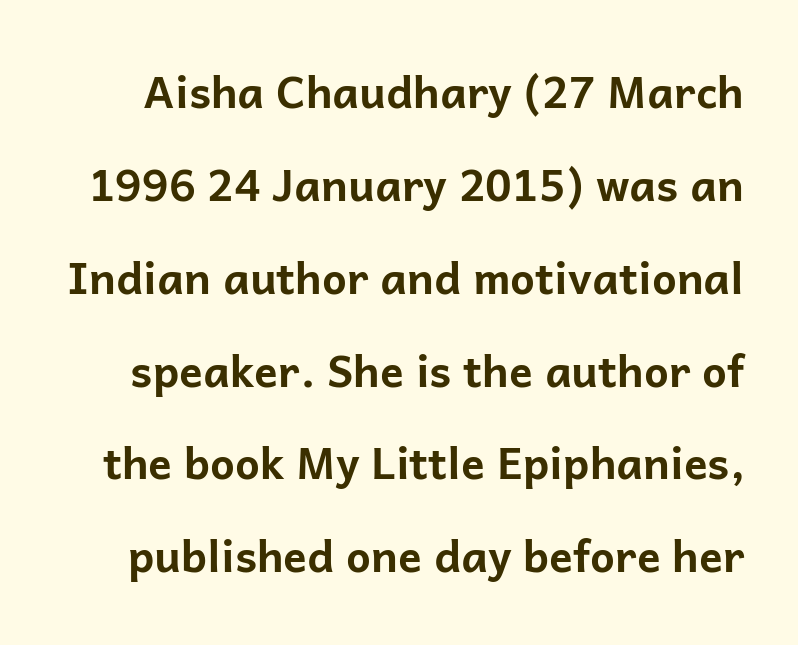
Q: Is the text bold? A: Yes.
Q: Is the text italic (slanted)? A: No, it is upright.
Q: Is the typeface a serif or a sans-serif typeface? A: Sans-serif.
Q: Is the text underlined? A: No.
Q: Is the spacing between letters normal or unusually wide? A: Normal.
Q: Is the spacing between lines tight, normal or loose? A: Loose.
Q: Width (condensed, normal, or wide)? A: Normal.
Q: Stroke contrast? A: Low.
Q: x-height? A: Medium.
Q: Monospaced? A: No.
